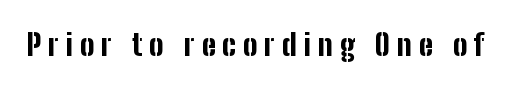
Thick stems and heavy bowls — unmistakably bold. Display-style spreading of the glyphs; the letterfit is very open. Do the letters lean? They stand straight. Spacing verdict: proportional, widths tailored to each character.
